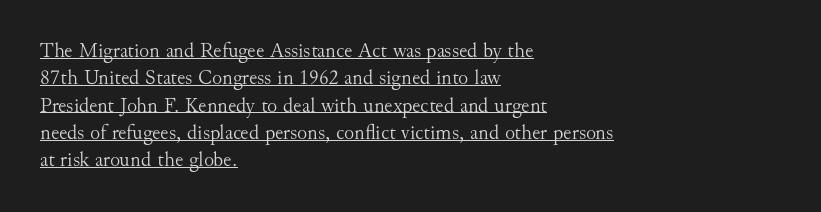
Q: Is the text bold? A: No.
Q: Is the text italic (slanted)? A: No, it is upright.
Q: Is the text underlined? A: Yes.
Q: How is the paragraph aligned? A: Left-aligned.
Q: Is the spacing between letters normal or unusually wide? A: Normal.
Q: Is the spacing between lines tight, normal or loose? A: Normal.
